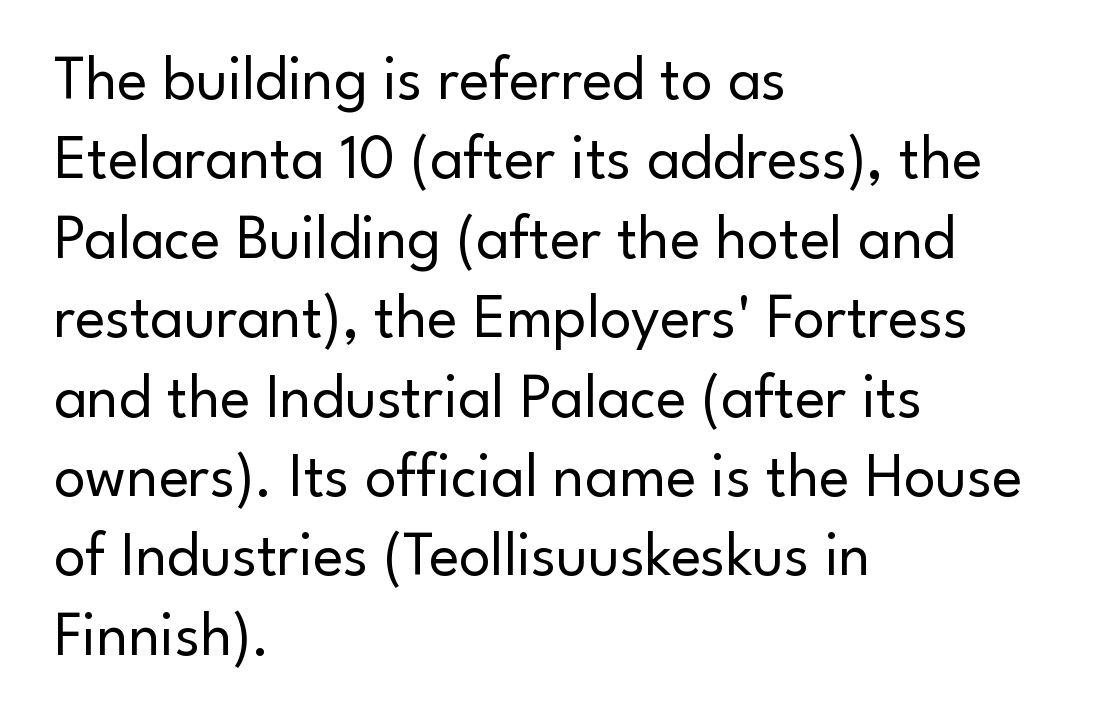
This rendering uses left alignment, leaving the right contour irregular. The rendering keeps characters at their native spacing. Weight: not bold — regular or lighter. Whoever set this chose a conventional vertical rhythm. Honestly, there is no underline to notice here at all.
